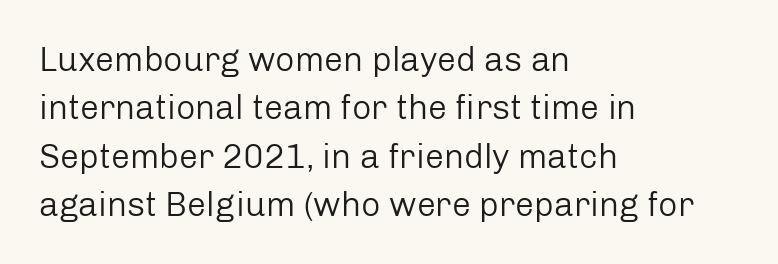
Q: Is the text bold? A: No.
Q: Is the text italic (slanted)? A: No, it is upright.
Q: Is the typeface a serif or a sans-serif typeface? A: Sans-serif.
Q: Is the text underlined? A: No.
Q: How is the paragraph aligned? A: Left-aligned.
Q: Is the spacing between letters normal or unusually wide? A: Normal.
Q: Is the spacing between lines tight, normal or loose? A: Normal.
Q: Width (condensed, normal, or wide)? A: Normal.
Q: Stroke contrast? A: Low.
Q: x-height? A: Medium.
Q: Monospaced? A: No.
